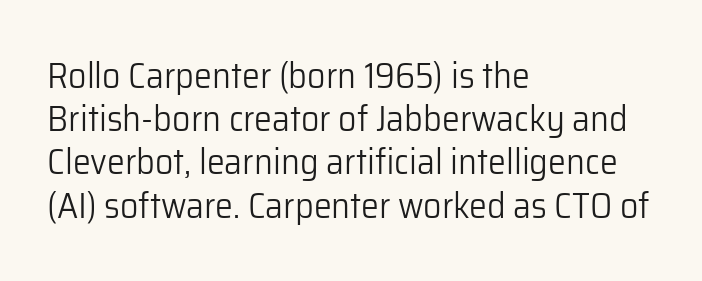
{"serif": "no", "italic": "no", "bold": "no", "weight": "light", "width": "normal", "stroke_contrast": "low", "x_height": "medium", "monospaced": "no", "underline": "no", "align": "left", "line_spacing_ratio": 1.2, "letter_spacing": "normal", "letter_spacing_em": 0.0, "glyph_px": 36}
